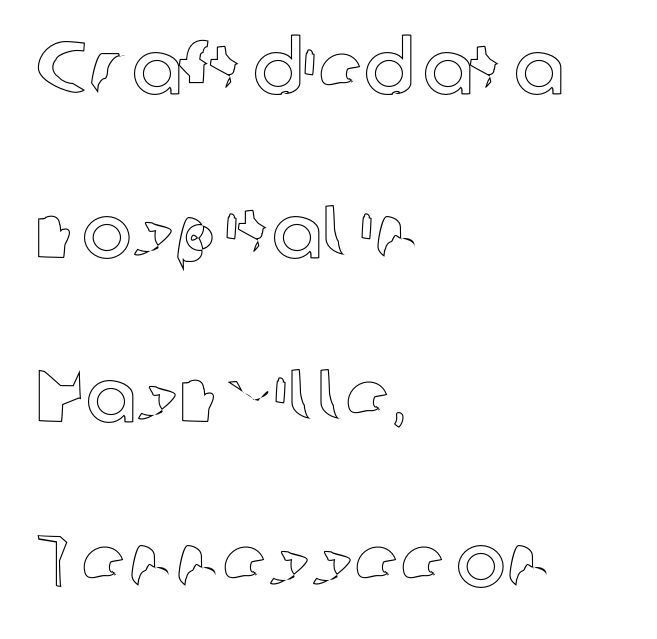
Q: Is the text italic (slanted)? A: No, it is upright.
Q: Is the text underlined? A: No.
Q: How is the paragraph aligned? A: Left-aligned.
Q: Is the spacing between letters normal or unusually wide? A: Normal.
Q: Is the spacing between lines tight, normal or loose? A: Loose.
Q: Width (condensed, normal, or wide)? A: Normal.
Q: x-height? A: Medium.
Q: Monospaced? A: No.
